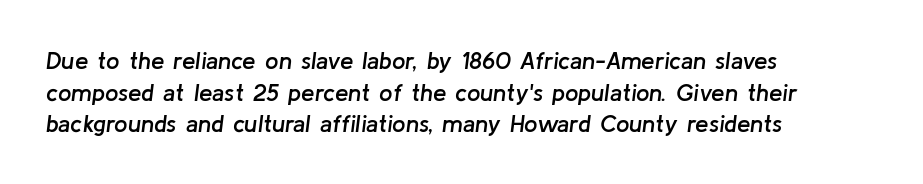
{"italic": "yes", "lean": "right", "slant_degrees": 8, "bold": "semi", "underline": "no", "align": "left", "line_spacing": "normal", "line_spacing_ratio": 1.32, "letter_spacing": "normal", "letter_spacing_em": 0.0, "glyph_px": 24}
